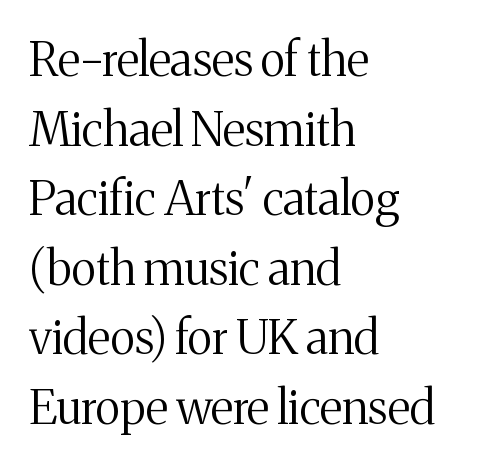
The image shows 47 px regular-weight serif type, upright; set left-aligned, normal line spacing (1.48x), normal letter spacing, not underlined; medium stroke contrast and a medium x-height.
